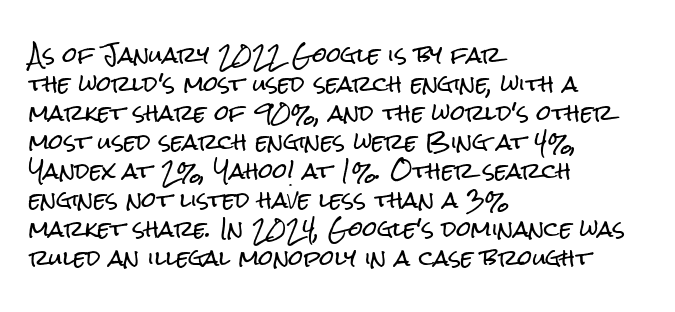
Does the leading feel generous? No, just average. Nobody touched the tracking dial on this one. This is the regular roman posture of the typeface. Visually the block forms a straight wall on the left and a jagged coastline on the right.
